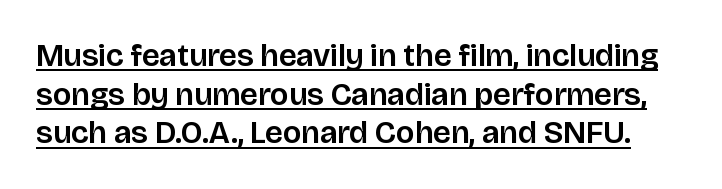
The lettering holds an erect, upright posture throughout. A typesetter would call this proportional, since set widths differ per character. Caption: lettering with a line underneath. These lines are composed in type without serifs.
